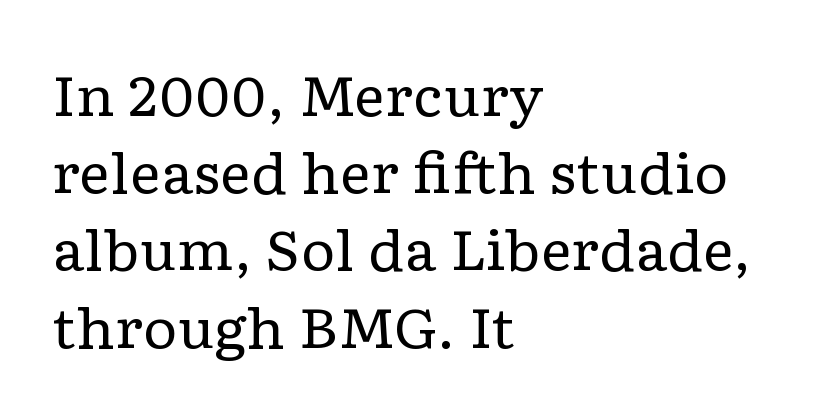
Q: Is the text bold? A: No.
Q: Is the text italic (slanted)? A: No, it is upright.
Q: Is the typeface a serif or a sans-serif typeface? A: Serif.
Q: Is the text underlined? A: No.
Q: How is the paragraph aligned? A: Left-aligned.
Q: Is the spacing between letters normal or unusually wide? A: Normal.
Q: Is the spacing between lines tight, normal or loose? A: Normal.
Q: Width (condensed, normal, or wide)? A: Wide.
Q: Stroke contrast? A: Low.
Q: x-height? A: Medium.
Q: Monospaced? A: No.
